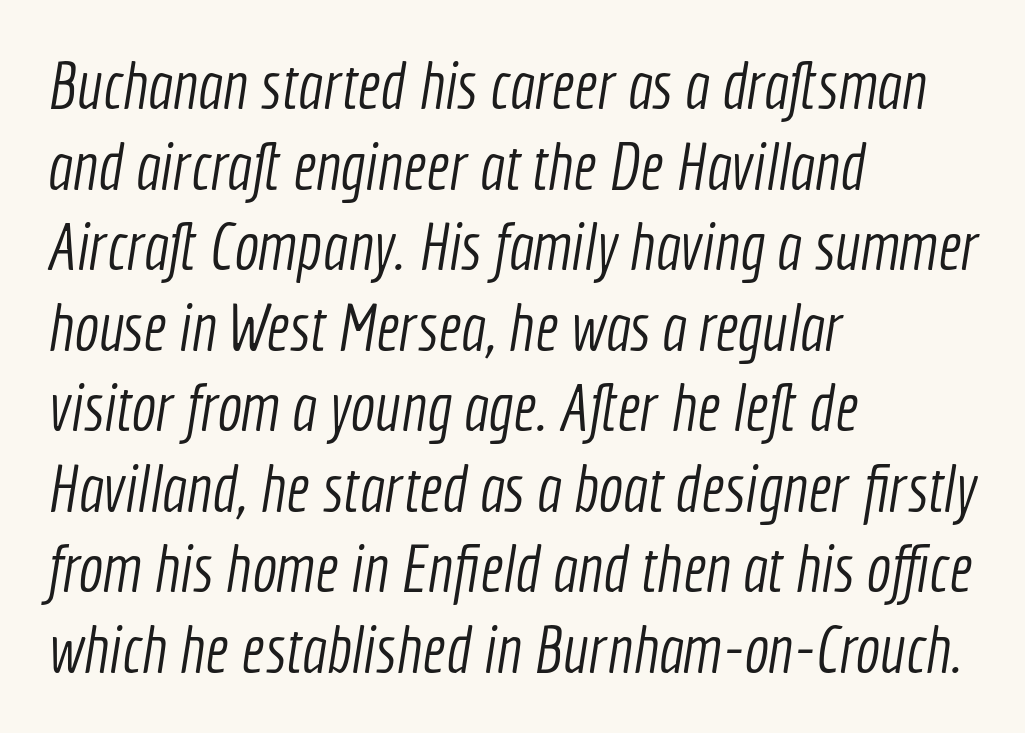
Glyph-to-glyph distance matches everyday printed text. A typesetter would label this face a sans. Clear beneath every line of the passage. A quiet, ordinary-to-light weight characterises the typeface. The paragraph shown leans on its left margin.
